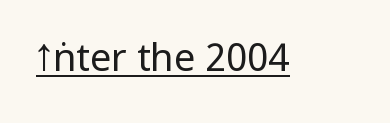
Each letter's strokes conclude bluntly, with no projecting serifs. Observe the ordinary spacing: letters are neighbours, not strangers. Decoration check: the copy is underlined. Letters have the restrained weight of plain body copy at most. Posture: vertical.
